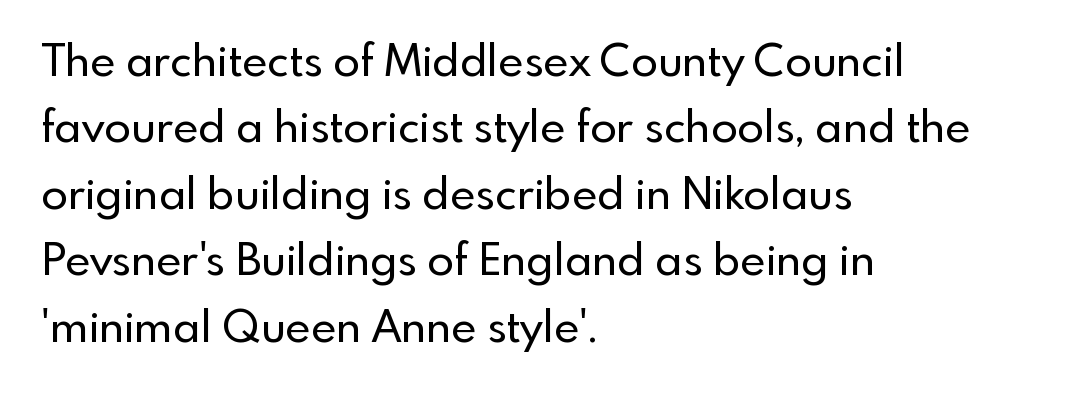
Q: Is the text italic (slanted)? A: No, it is upright.
Q: Is the typeface a serif or a sans-serif typeface? A: Sans-serif.
Q: Is the text underlined? A: No.
Q: How is the paragraph aligned? A: Left-aligned.
Q: Is the spacing between letters normal or unusually wide? A: Normal.
Q: Is the spacing between lines tight, normal or loose? A: Normal.
Q: Width (condensed, normal, or wide)? A: Normal.
Q: x-height? A: Small.
Q: Monospaced? A: No.
